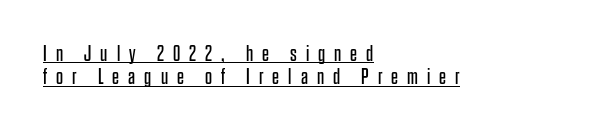
Q: Is the text bold? A: No.
Q: Is the text italic (slanted)? A: No, it is upright.
Q: Is the text underlined? A: Yes.
Q: How is the paragraph aligned? A: Left-aligned.
Q: Is the spacing between letters normal or unusually wide? A: Unusually wide.
Q: Is the spacing between lines tight, normal or loose? A: Tight.
